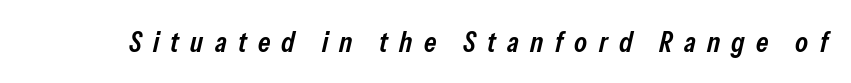
{"italic": "yes", "lean": "right", "slant_degrees": 13, "bold": "semi", "weight": "semibold", "width": "condensed", "stroke_contrast": "low", "x_height": "medium", "monospaced": "no", "underline": "no", "letter_spacing": "wide", "letter_spacing_em": 0.39, "glyph_px": 29}
